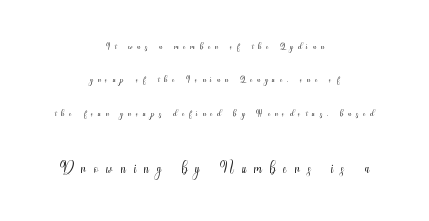
Regarding leading, the lines here are spaced well apart. Descender tails drop into unmarked territory. Summary of weight: not heavy and not bold. Two sizes are in play, and the larger belongs to the second block. Short note: letters widely spaced.
